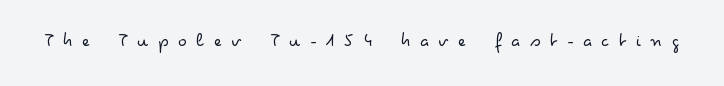
Q: Is the text bold? A: No.
Q: Is the text italic (slanted)? A: No, it is upright.
Q: Is the text underlined? A: No.
Q: Is the spacing between letters normal or unusually wide? A: Unusually wide.
